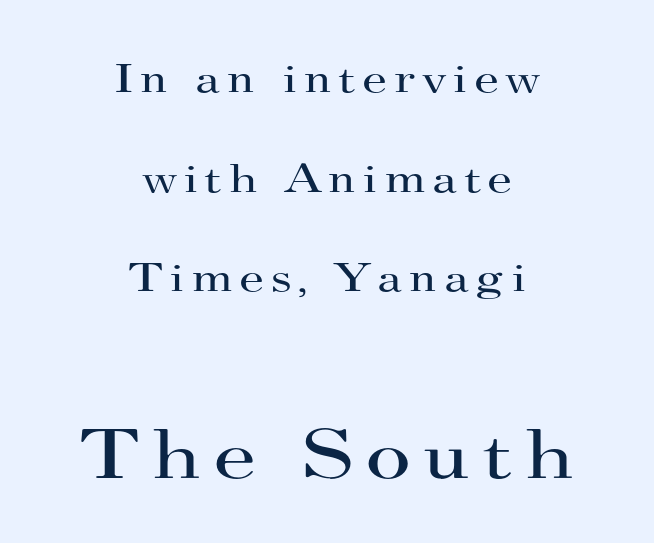
{"serif": "yes", "italic": "no", "bold": "no", "weight": "regular", "width": "wide", "stroke_contrast": "high", "x_height": "small", "monospaced": "no", "underline": "no", "align": "center", "line_spacing": "loose", "line_spacing_ratio": 2.43, "larger_block": "second", "size_ratio": 1.73, "glyph_px": 71}
